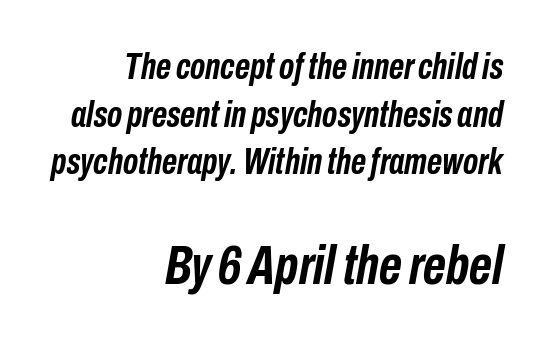
{"italic": "yes", "lean": "right", "slant_degrees": 10, "bold": "yes", "weight": "semibold", "width": "condensed", "stroke_contrast": "low", "x_height": "medium", "monospaced": "no", "underline": "no", "align": "right", "line_spacing": "normal", "line_spacing_ratio": 1.29, "letter_spacing": "normal", "letter_spacing_em": 0.0, "larger_block": "second", "size_ratio": 1.51, "glyph_px": 56}
